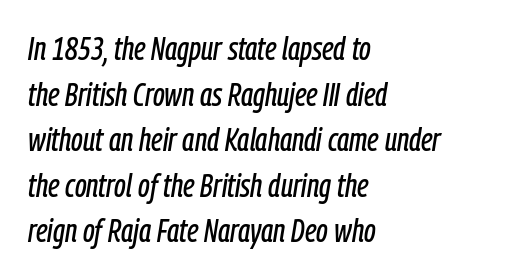
The image shows 33 px condensed type, italic (leaning right); set left-aligned, normal line spacing (1.38x), normal letter spacing, not underlined; low stroke contrast and a medium x-height.
